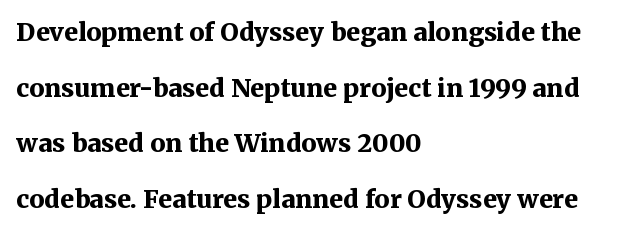
Q: Is the text bold? A: Yes.
Q: Is the text italic (slanted)? A: No, it is upright.
Q: Is the text underlined? A: No.
Q: How is the paragraph aligned? A: Left-aligned.
Q: Is the spacing between letters normal or unusually wide? A: Normal.
Q: Is the spacing between lines tight, normal or loose? A: Loose.
